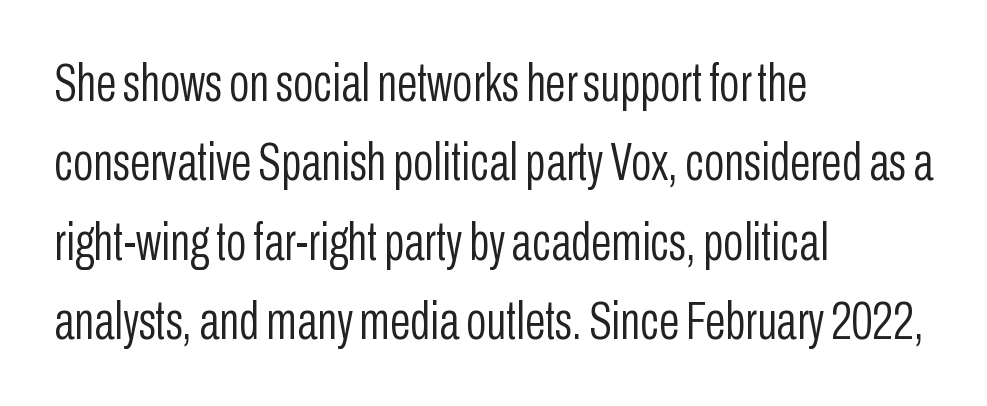
Q: Is the text bold? A: No.
Q: Is the text italic (slanted)? A: No, it is upright.
Q: Is the typeface a serif or a sans-serif typeface? A: Sans-serif.
Q: Is the text underlined? A: No.
Q: How is the paragraph aligned? A: Left-aligned.
Q: Is the spacing between letters normal or unusually wide? A: Normal.
Q: Is the spacing between lines tight, normal or loose? A: Normal.
Q: Width (condensed, normal, or wide)? A: Condensed.
Q: Stroke contrast? A: Low.
Q: x-height? A: Medium.
Q: Monospaced? A: No.
